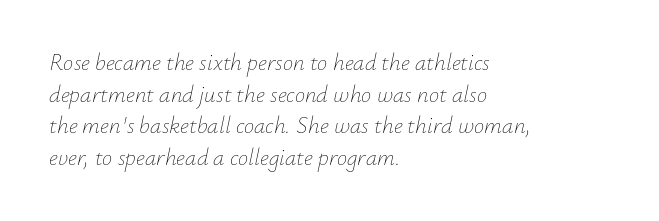
One-word summary of the alignment: left. This is oblique type, the kind used for emphasis or titles. The foot of each line stays bare and open. No extra tracking has been applied to these lines. Stem width sits at or under what a default text font uses. How would I describe the line gaps? Plain and ordinary.
